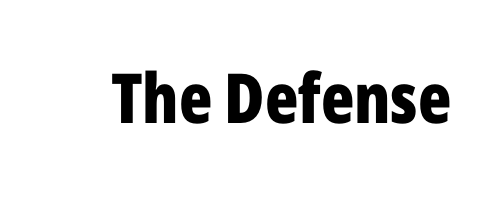
The image shows 69 px bold, condensed sans-serif type, upright; set normal letter spacing, not underlined; low stroke contrast and a medium x-height.
